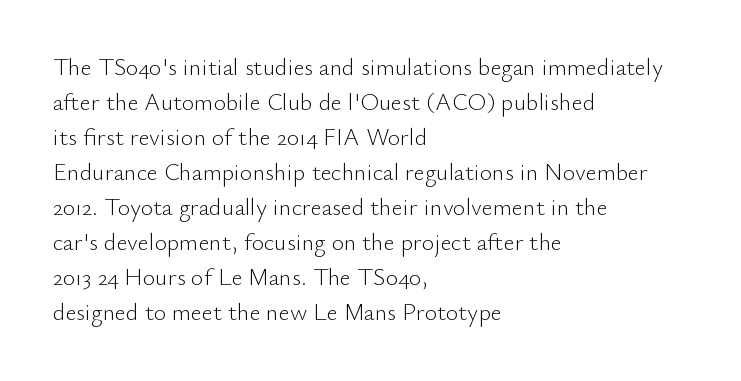
{"italic": "no", "bold": "no", "underline": "no", "align": "left", "line_spacing": "normal", "line_spacing_ratio": 1.46, "letter_spacing": "normal", "letter_spacing_em": 0.0, "glyph_px": 24}
